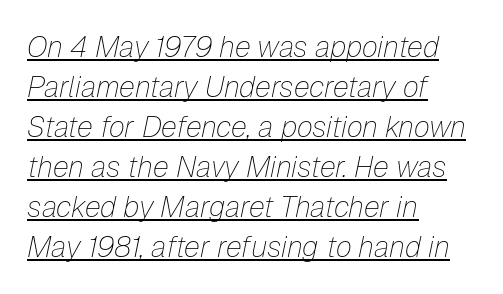
The image shows 29 px thin type, italic (leaning right); set left-aligned, normal line spacing (1.38x), normal letter spacing, underlined; low stroke contrast and a medium x-height.
